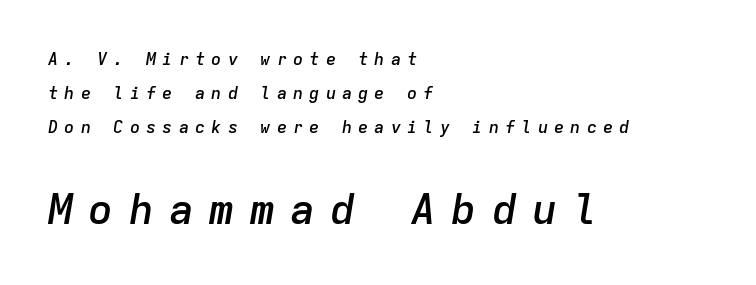
{"italic": "yes", "lean": "right", "slant_degrees": 9, "bold": "semi", "weight": "semibold", "width": "normal", "stroke_contrast": "low", "x_height": "medium", "monospaced": "yes", "underline": "no", "align": "left", "line_spacing": "loose", "line_spacing_ratio": 1.99, "letter_spacing": "wide", "letter_spacing_em": 0.36, "larger_block": "second", "size_ratio": 2.47, "glyph_px": 42}
